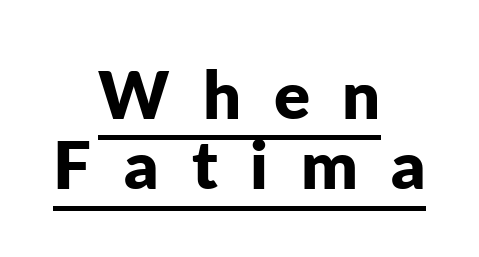
Q: Is the text bold? A: Yes.
Q: Is the text italic (slanted)? A: No, it is upright.
Q: Is the typeface a serif or a sans-serif typeface? A: Sans-serif.
Q: Is the text underlined? A: Yes.
Q: How is the paragraph aligned? A: Centered.
Q: Is the spacing between letters normal or unusually wide? A: Unusually wide.
Q: Is the spacing between lines tight, normal or loose? A: Tight.
Q: Width (condensed, normal, or wide)? A: Normal.
Q: Stroke contrast? A: Low.
Q: x-height? A: Medium.
Q: Monospaced? A: No.
